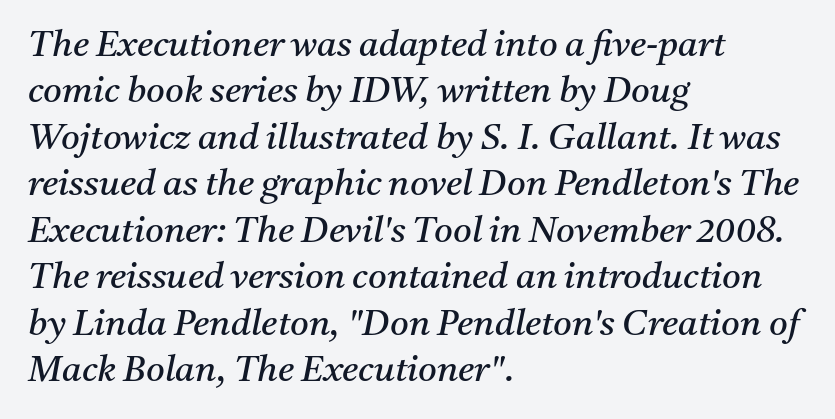
{"serif": "yes", "italic": "yes", "lean": "right", "slant_degrees": 11, "bold": "no", "weight": "regular", "width": "normal", "stroke_contrast": "medium", "x_height": "medium", "monospaced": "no", "underline": "no", "align": "left", "line_spacing": "normal", "line_spacing_ratio": 1.29, "letter_spacing": "normal", "letter_spacing_em": 0.0, "glyph_px": 36}
